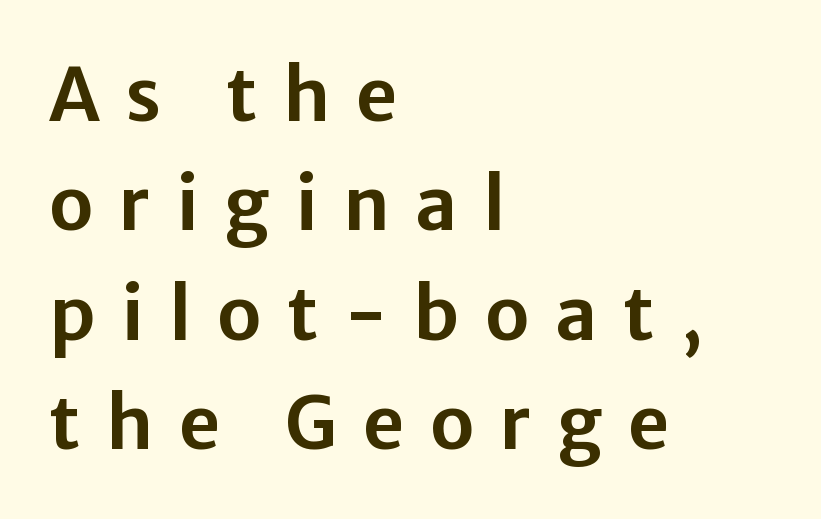
The image shows 73 px sans-serif type, upright; set left-aligned, normal line spacing (1.5x), unusually wide letter spacing (+0.35 em), not underlined; low stroke contrast and a medium x-height.
